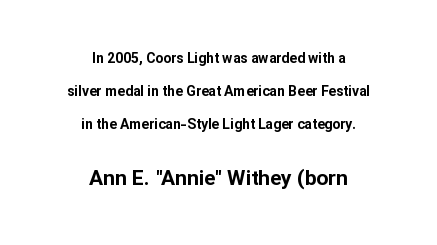
The image shows 21 px bold type, upright; set centered, loose line spacing (2.37x), normal letter spacing, not underlined; the second (bottom) block is 1.5x larger.
